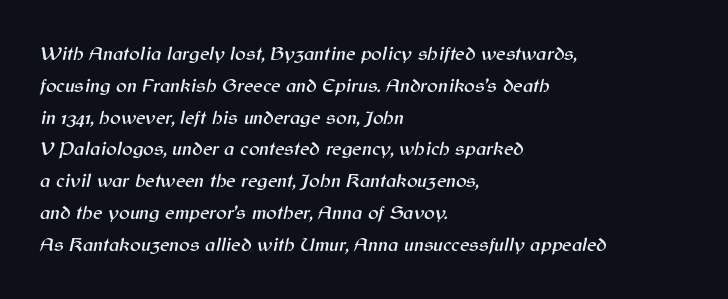
Q: Is the text italic (slanted)? A: Yes, it leans right by about 12 degrees.
Q: Is the text underlined? A: No.
Q: How is the paragraph aligned? A: Left-aligned.
Q: Is the spacing between letters normal or unusually wide? A: Normal.
Q: Is the spacing between lines tight, normal or loose? A: Normal.
